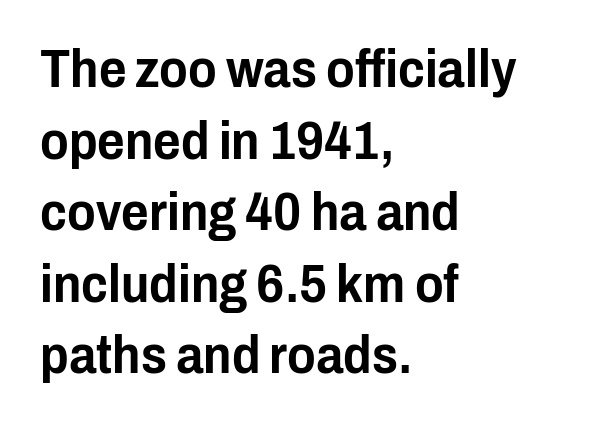
Q: Is the text italic (slanted)? A: No, it is upright.
Q: Is the typeface a serif or a sans-serif typeface? A: Sans-serif.
Q: Is the text underlined? A: No.
Q: How is the paragraph aligned? A: Left-aligned.
Q: Is the spacing between letters normal or unusually wide? A: Normal.
Q: Is the spacing between lines tight, normal or loose? A: Normal.
Q: Width (condensed, normal, or wide)? A: Condensed.
Q: Stroke contrast? A: Low.
Q: x-height? A: Medium.
Q: Monospaced? A: No.
